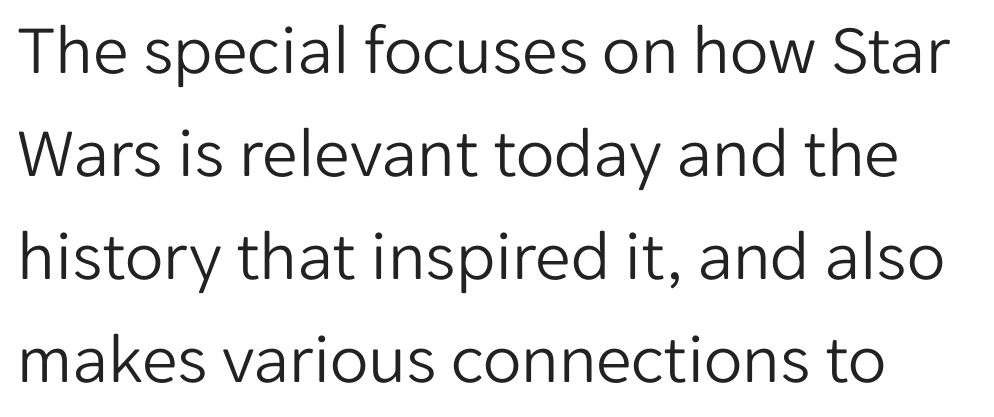
{"serif": "no", "italic": "no", "bold": "no", "weight": "light", "width": "normal", "stroke_contrast": "low", "x_height": "medium", "monospaced": "no", "underline": "no", "line_spacing": "normal", "line_spacing_ratio": 1.45, "letter_spacing": "normal", "letter_spacing_em": 0.0, "glyph_px": 71}
